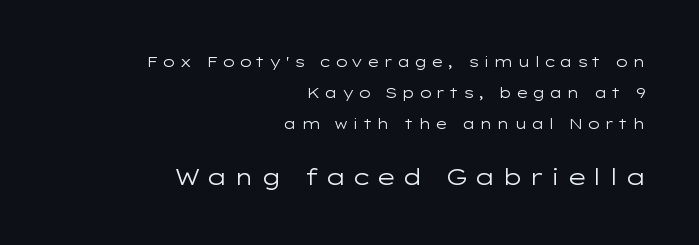
The image shows 22 px text type, upright; set right-aligned, loose line spacing (2.2x), unusually wide letter spacing (+0.25 em), not underlined; the second (bottom) block is 1.57x larger.
